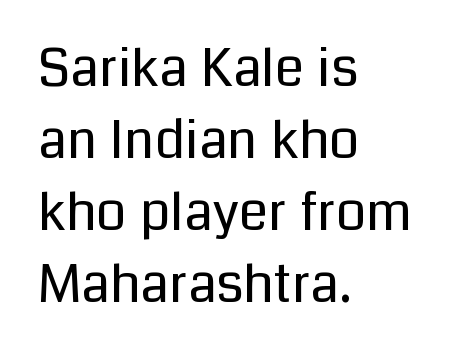
Q: Is the text bold? A: No.
Q: Is the text italic (slanted)? A: No, it is upright.
Q: Is the typeface a serif or a sans-serif typeface? A: Sans-serif.
Q: Is the text underlined? A: No.
Q: How is the paragraph aligned? A: Left-aligned.
Q: Is the spacing between letters normal or unusually wide? A: Normal.
Q: Is the spacing between lines tight, normal or loose? A: Normal.
Q: Width (condensed, normal, or wide)? A: Normal.
Q: Stroke contrast? A: Low.
Q: x-height? A: Medium.
Q: Monospaced? A: No.
